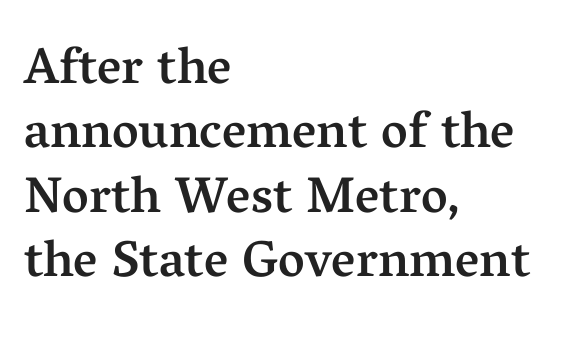
Font category for this specimen: serif. The passage shown is typed in a proportional face where columns would drift. A bit beefed up — I'd call it semibold rather than bold. The compositor pushed each line to the left boundary.
